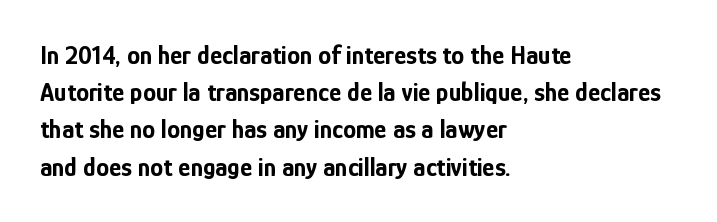
The image shows 26 px bold type, upright; set left-aligned, normal line spacing (1.43x), normal letter spacing, not underlined.
